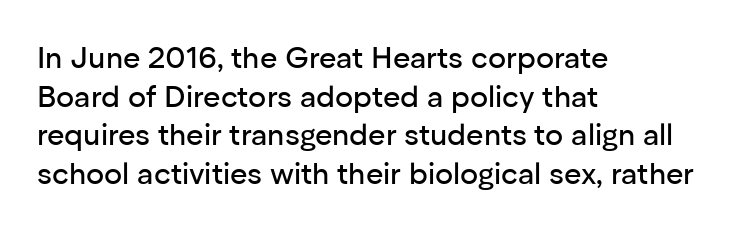
Q: Is the text italic (slanted)? A: No, it is upright.
Q: Is the typeface a serif or a sans-serif typeface? A: Sans-serif.
Q: Is the text underlined? A: No.
Q: How is the paragraph aligned? A: Left-aligned.
Q: Is the spacing between letters normal or unusually wide? A: Normal.
Q: Is the spacing between lines tight, normal or loose? A: Normal.
Q: Width (condensed, normal, or wide)? A: Normal.
Q: Stroke contrast? A: Low.
Q: x-height? A: Medium.
Q: Monospaced? A: No.
